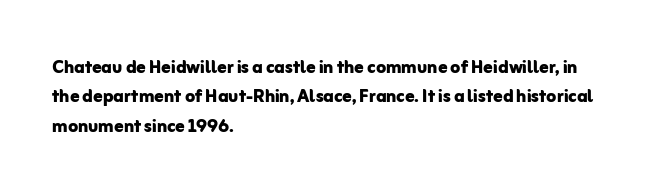
The image shows 23 px bold type, upright; set left-aligned, normal line spacing (1.28x), normal letter spacing, not underlined.
